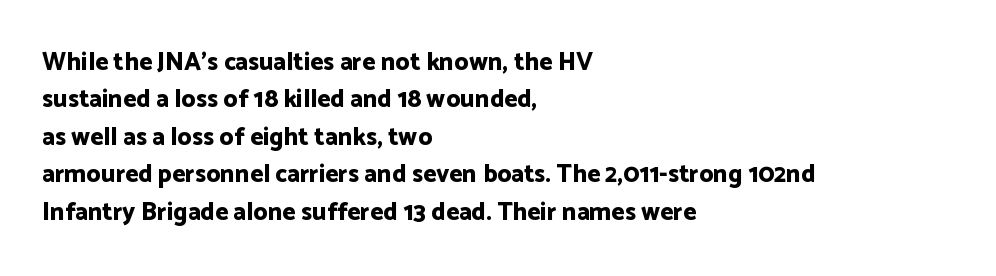
The image shows 25 px bold type, upright; set left-aligned, normal line spacing (1.5x), normal letter spacing, not underlined.
